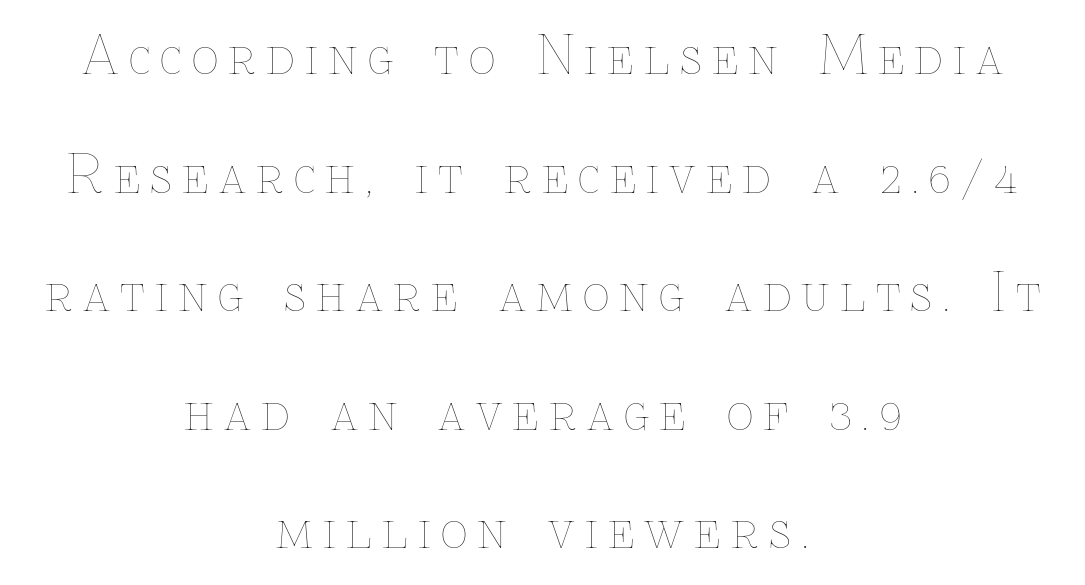
Stem width sits at or under what a default text font uses. In terms of letterspacing, this is a distinctly airy, spread setting. The letters stand upright; this is a roman face. Has an underline been added? It has not. Teacher's note: observe the equal gaps on both sides — that is centered alignment.
